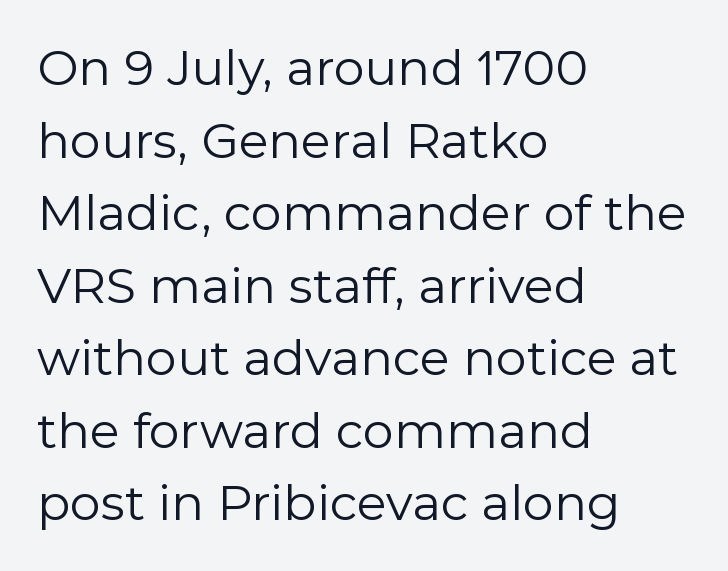
Q: Is the text bold? A: No.
Q: Is the text italic (slanted)? A: No, it is upright.
Q: Is the typeface a serif or a sans-serif typeface? A: Sans-serif.
Q: Is the text underlined? A: No.
Q: How is the paragraph aligned? A: Left-aligned.
Q: Is the spacing between letters normal or unusually wide? A: Normal.
Q: Is the spacing between lines tight, normal or loose? A: Normal.
Q: Width (condensed, normal, or wide)? A: Normal.
Q: x-height? A: Medium.
Q: Monospaced? A: No.
